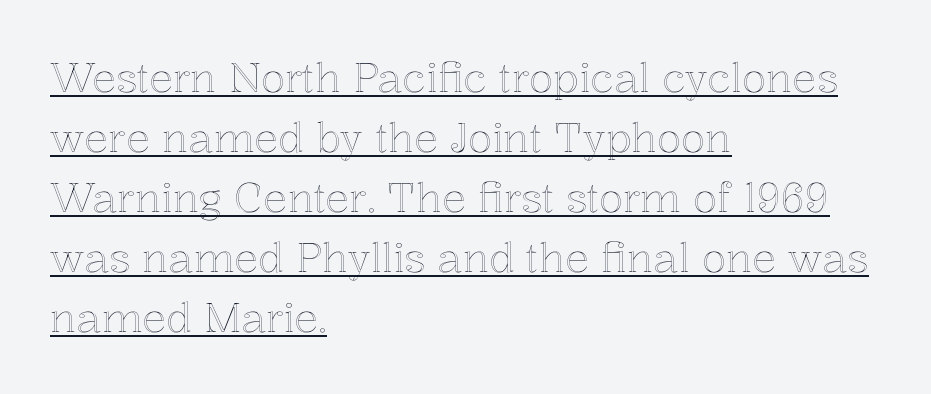
What decoration does the sample have? An underline. The passage shown stacks its lines at a standard gap. Varying glyph widths throughout — classic text-font behaviour. This is roman type, the default non-slanted kind. Horizontal alignment here is leftward, the default for most running prose.
